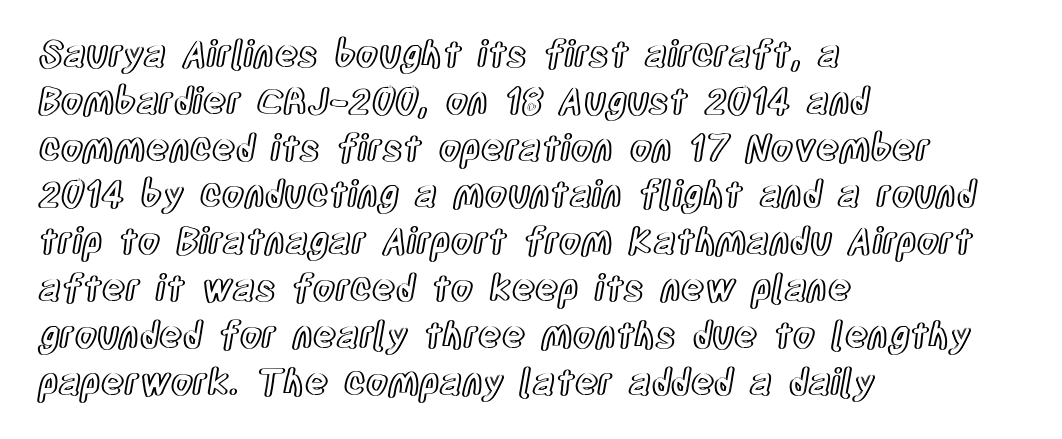
{"width": "condensed", "x_height": "large", "monospaced": "no", "underline": "no", "align": "left", "line_spacing": "normal", "line_spacing_ratio": 1.3, "letter_spacing": "normal", "letter_spacing_em": 0.0, "glyph_px": 36}
